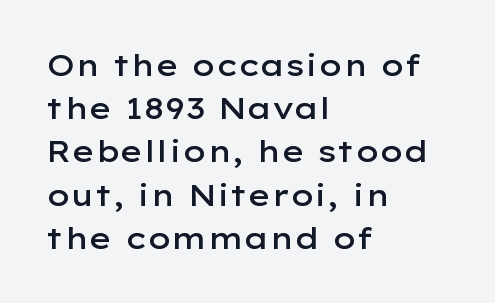
{"serif": "no", "italic": "no", "bold": "semi", "weight": "semibold", "width": "wide", "stroke_contrast": "low", "x_height": "medium", "monospaced": "no", "underline": "no", "align": "left", "line_spacing": "normal", "line_spacing_ratio": 1.44, "letter_spacing": "normal", "letter_spacing_em": 0.0, "glyph_px": 30}
